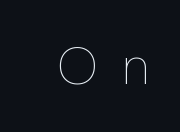
The image shows 53 px thin type, upright; set unusually wide letter spacing (+0.47 em), not underlined; low stroke contrast and a medium x-height.
